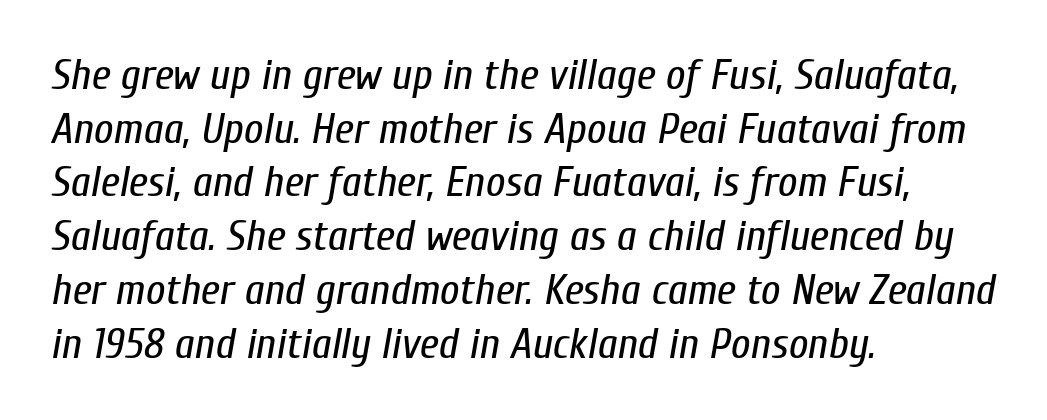
Q: Is the text bold? A: No.
Q: Is the text italic (slanted)? A: Yes, it leans right by about 10 degrees.
Q: Is the text underlined? A: No.
Q: How is the paragraph aligned? A: Left-aligned.
Q: Is the spacing between letters normal or unusually wide? A: Normal.
Q: Is the spacing between lines tight, normal or loose? A: Normal.
Q: Width (condensed, normal, or wide)? A: Condensed.
Q: Stroke contrast? A: Low.
Q: x-height? A: Medium.
Q: Monospaced? A: No.
